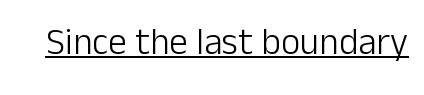
Q: Is the text bold? A: No.
Q: Is the text italic (slanted)? A: No, it is upright.
Q: Is the typeface a serif or a sans-serif typeface? A: Sans-serif.
Q: Is the text underlined? A: Yes.
Q: Is the spacing between letters normal or unusually wide? A: Normal.
Q: Width (condensed, normal, or wide)? A: Normal.
Q: Stroke contrast? A: Low.
Q: x-height? A: Medium.
Q: Monospaced? A: No.
